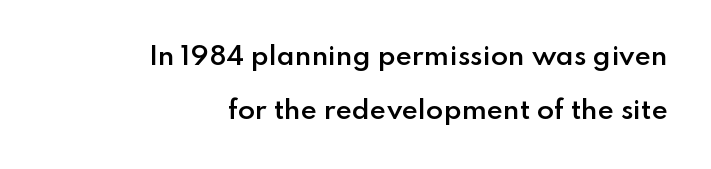
Q: Is the text bold? A: Semi-bold.
Q: Is the text italic (slanted)? A: No, it is upright.
Q: Is the text underlined? A: No.
Q: How is the paragraph aligned? A: Right-aligned.
Q: Is the spacing between letters normal or unusually wide? A: Normal.
Q: Is the spacing between lines tight, normal or loose? A: Loose.
